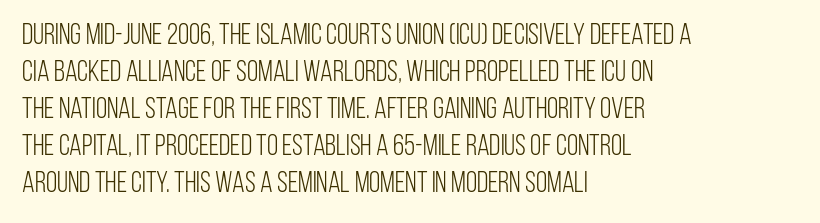
{"serif": "no", "italic": "no", "bold": "no", "weight": "light", "width": "condensed", "stroke_contrast": "low", "x_height": "large", "monospaced": "no", "underline": "no", "align": "left", "line_spacing": "normal", "line_spacing_ratio": 1.28, "letter_spacing": "normal", "letter_spacing_em": 0.0, "glyph_px": 29}
